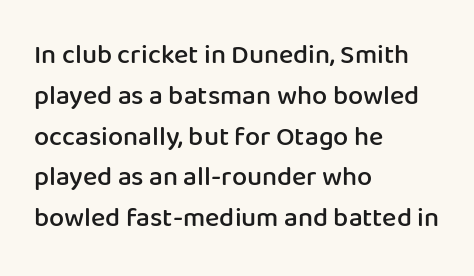
Compared with a centered layout, this one pins lines to the left instead. Compared with typical paragraphs, the rows here are spaced about the same. You can tell it's not italic because the verticals are truly vertical. Bare-footed words on every line. A fair bit of extra ink — the face is semibold, not bold.
